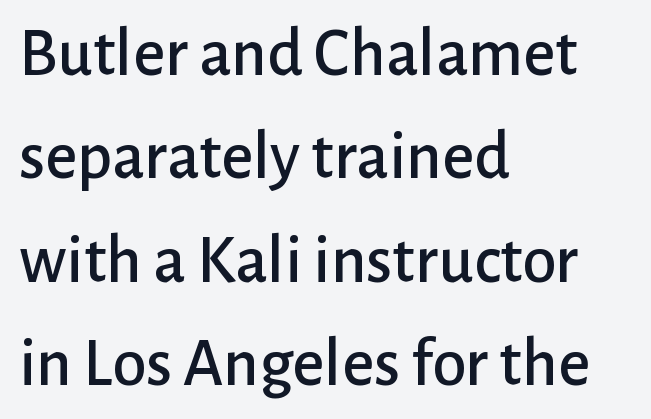
The image shows 69 px sans-serif type, upright; set left-aligned, normal line spacing (1.5x), normal letter spacing, not underlined; low stroke contrast and a medium x-height.
